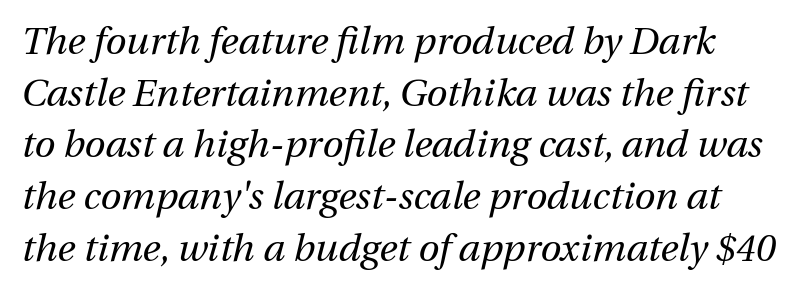
The rendering uses natural spacing where letterforms have individual widths. The block of text has a typical density, with ordinary space between rows. Glance below the letters and you will spot only blank space. The lettering tilts uniformly, giving the passage an italic look. Bold? No — there's no thickening of the strokes.
